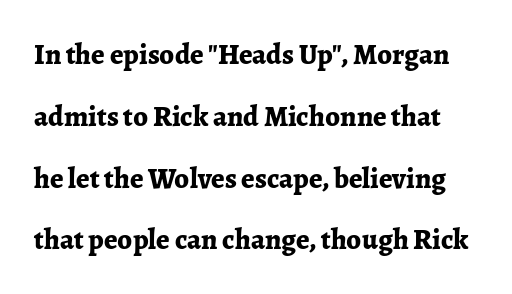
Q: Is the text bold? A: Yes.
Q: Is the text italic (slanted)? A: No, it is upright.
Q: Is the typeface a serif or a sans-serif typeface? A: Serif.
Q: Is the text underlined? A: No.
Q: Is the spacing between letters normal or unusually wide? A: Normal.
Q: Is the spacing between lines tight, normal or loose? A: Loose.
Q: Width (condensed, normal, or wide)? A: Normal.
Q: Stroke contrast? A: Low.
Q: x-height? A: Medium.
Q: Monospaced? A: No.
